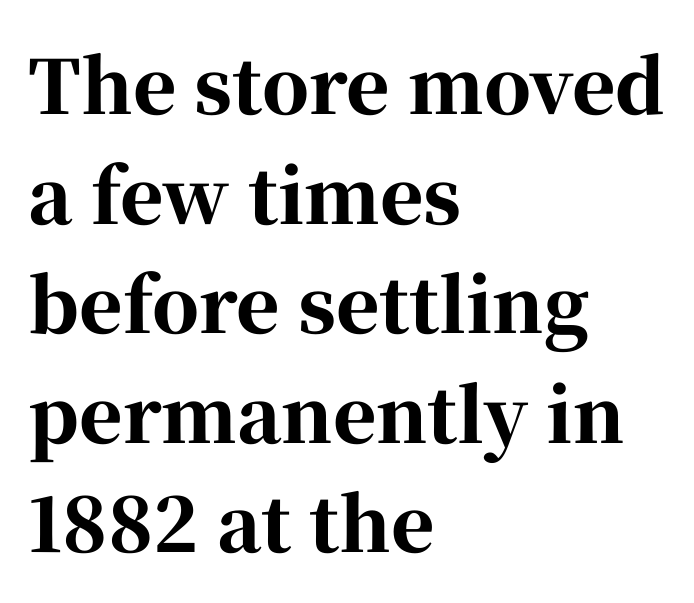
{"serif": "yes", "italic": "no", "bold": "yes", "weight": "bold", "width": "normal", "stroke_contrast": "high", "x_height": "medium", "monospaced": "no", "underline": "no", "align": "left", "line_spacing": "normal", "line_spacing_ratio": 1.48, "letter_spacing": "normal", "letter_spacing_em": 0.0, "glyph_px": 74}
